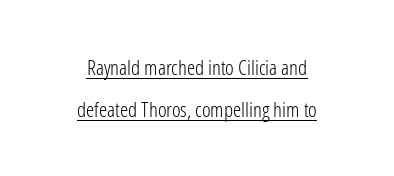
Q: Is the text bold? A: No.
Q: Is the text italic (slanted)? A: No, it is upright.
Q: Is the text underlined? A: Yes.
Q: How is the paragraph aligned? A: Centered.
Q: Is the spacing between letters normal or unusually wide? A: Normal.
Q: Is the spacing between lines tight, normal or loose? A: Loose.
